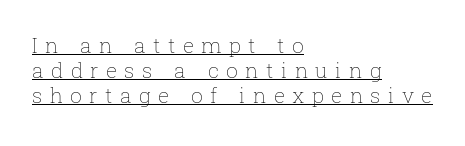
The image shows 21 px text type, upright; set left-aligned, line spacing 1.19x, unusually wide letter spacing (+0.35 em), underlined.
